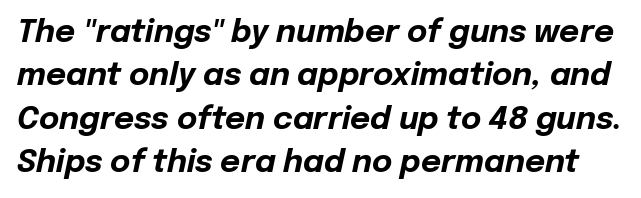
Q: Is the text bold? A: Yes.
Q: Is the text italic (slanted)? A: Yes, it leans right by about 12 degrees.
Q: Is the text underlined? A: No.
Q: Is the spacing between letters normal or unusually wide? A: Normal.
Q: Is the spacing between lines tight, normal or loose? A: Normal.
Q: Width (condensed, normal, or wide)? A: Normal.
Q: Stroke contrast? A: Low.
Q: x-height? A: Medium.
Q: Monospaced? A: No.
